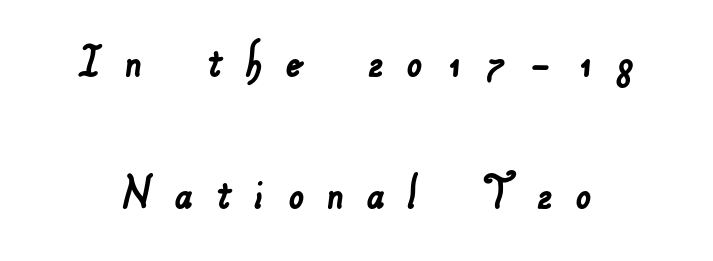
Q: Is the typeface a serif or a sans-serif typeface? A: Sans-serif.
Q: Is the text underlined? A: No.
Q: How is the paragraph aligned? A: Centered.
Q: Is the spacing between letters normal or unusually wide? A: Unusually wide.
Q: Is the spacing between lines tight, normal or loose? A: Loose.
Q: Width (condensed, normal, or wide)? A: Normal.
Q: Stroke contrast? A: Low.
Q: x-height? A: Small.
Q: Monospaced? A: No.
